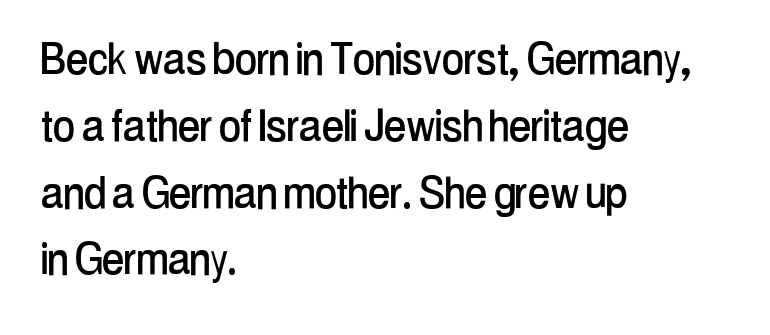
Q: Is the text italic (slanted)? A: No, it is upright.
Q: Is the typeface a serif or a sans-serif typeface? A: Sans-serif.
Q: Is the text underlined? A: No.
Q: How is the paragraph aligned? A: Left-aligned.
Q: Is the spacing between letters normal or unusually wide? A: Normal.
Q: Is the spacing between lines tight, normal or loose? A: Normal.
Q: Width (condensed, normal, or wide)? A: Condensed.
Q: Stroke contrast? A: Low.
Q: x-height? A: Medium.
Q: Monospaced? A: No.
